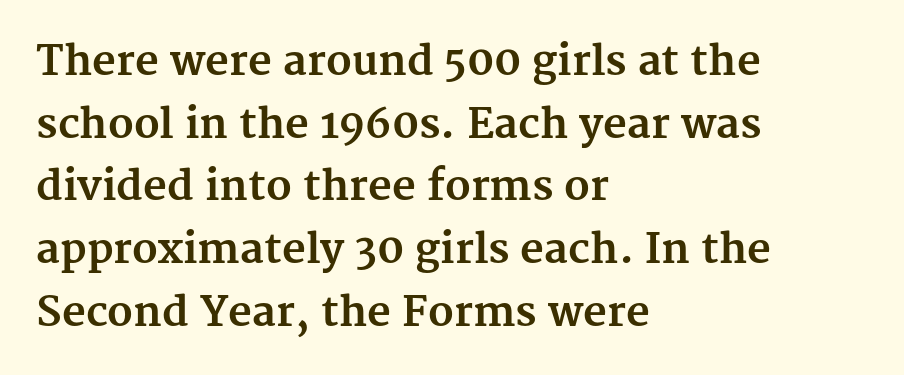
Q: Is the text bold? A: Yes.
Q: Is the text italic (slanted)? A: No, it is upright.
Q: Is the typeface a serif or a sans-serif typeface? A: Serif.
Q: Is the text underlined? A: No.
Q: How is the paragraph aligned? A: Left-aligned.
Q: Is the spacing between letters normal or unusually wide? A: Normal.
Q: Is the spacing between lines tight, normal or loose? A: Normal.
Q: Width (condensed, normal, or wide)? A: Normal.
Q: Stroke contrast? A: Medium.
Q: x-height? A: Medium.
Q: Monospaced? A: No.
